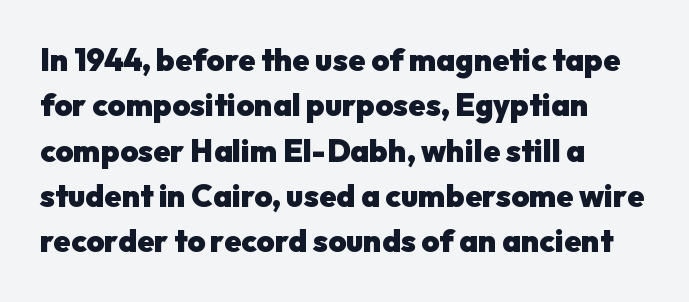
Q: Is the text bold? A: Yes.
Q: Is the text italic (slanted)? A: No, it is upright.
Q: Is the typeface a serif or a sans-serif typeface? A: Sans-serif.
Q: Is the text underlined? A: No.
Q: How is the paragraph aligned? A: Left-aligned.
Q: Is the spacing between letters normal or unusually wide? A: Normal.
Q: Is the spacing between lines tight, normal or loose? A: Normal.
Q: Width (condensed, normal, or wide)? A: Normal.
Q: Stroke contrast? A: Low.
Q: x-height? A: Medium.
Q: Monospaced? A: No.
